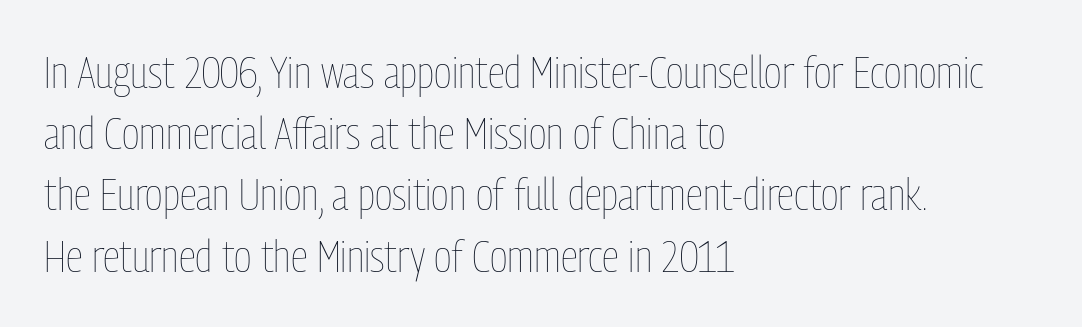
Q: Is the text bold? A: No.
Q: Is the text italic (slanted)? A: No, it is upright.
Q: Is the text underlined? A: No.
Q: How is the paragraph aligned? A: Left-aligned.
Q: Is the spacing between letters normal or unusually wide? A: Normal.
Q: Is the spacing between lines tight, normal or loose? A: Normal.
Q: Width (condensed, normal, or wide)? A: Condensed.
Q: Stroke contrast? A: Low.
Q: x-height? A: Medium.
Q: Monospaced? A: No.
